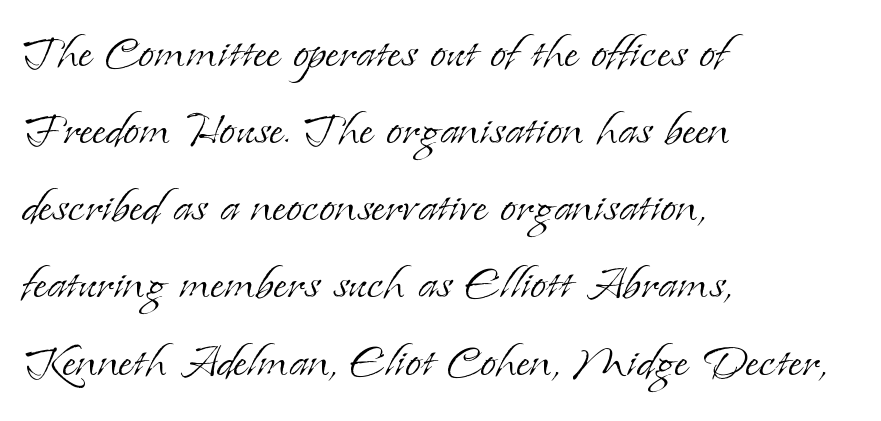
The image shows 58 px light serif type; set left-aligned, normal line spacing (1.33x), normal letter spacing, not underlined; low stroke contrast and a small x-height.
